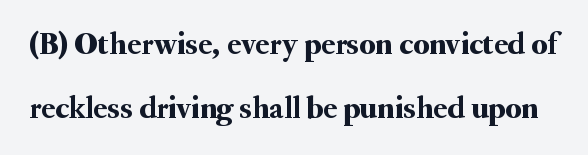
Q: Is the text italic (slanted)? A: No, it is upright.
Q: Is the typeface a serif or a sans-serif typeface? A: Serif.
Q: Is the text underlined? A: No.
Q: Is the spacing between letters normal or unusually wide? A: Normal.
Q: Is the spacing between lines tight, normal or loose? A: Loose.
Q: Width (condensed, normal, or wide)? A: Normal.
Q: Stroke contrast? A: Medium.
Q: x-height? A: Small.
Q: Monospaced? A: No.
